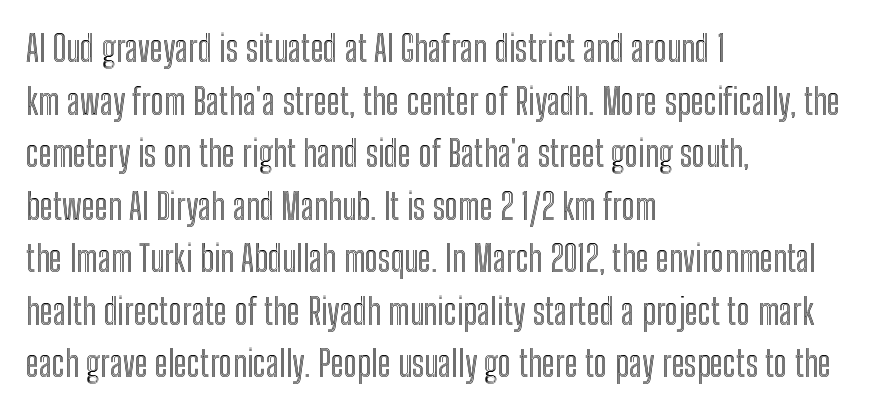
Q: Is the text italic (slanted)? A: No, it is upright.
Q: Is the text underlined? A: No.
Q: How is the paragraph aligned? A: Left-aligned.
Q: Is the spacing between letters normal or unusually wide? A: Normal.
Q: Is the spacing between lines tight, normal or loose? A: Normal.
Q: Width (condensed, normal, or wide)? A: Condensed.
Q: x-height? A: Medium.
Q: Monospaced? A: No.
